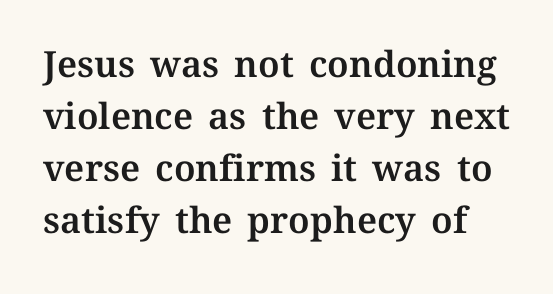
The words here are not underlined. Posture: vertical. Nobody touched the tracking dial on this one. The leading is moderate, giving the passage an even texture.
